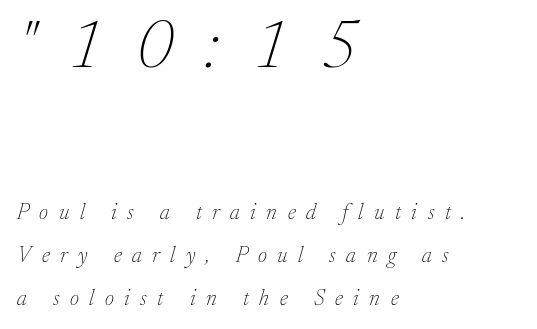
The rendering shows small feet on the letterforms — a serif design. Leftover space on each line is placed entirely after the last word. Note the varied advance widths — an 'i' is clearly narrower than an 'm'. Posture: slanted. The letterforms sit at book weight or below.
